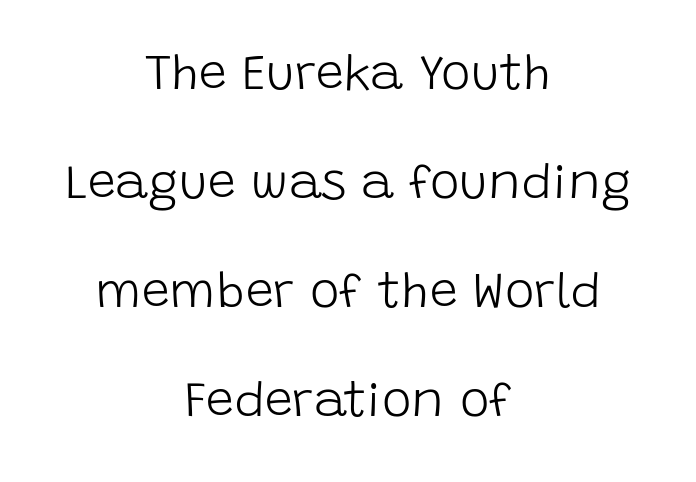
This rendering features lettering with no underline. These lines were composed using upright roman letters. The face used here is proportionally spaced, like ordinary book or web type. This sample is center-justified, so both line endings float freely. Regarding serifs, this sample does without them. Is the type heavy? It reads as light-to-regular instead.
